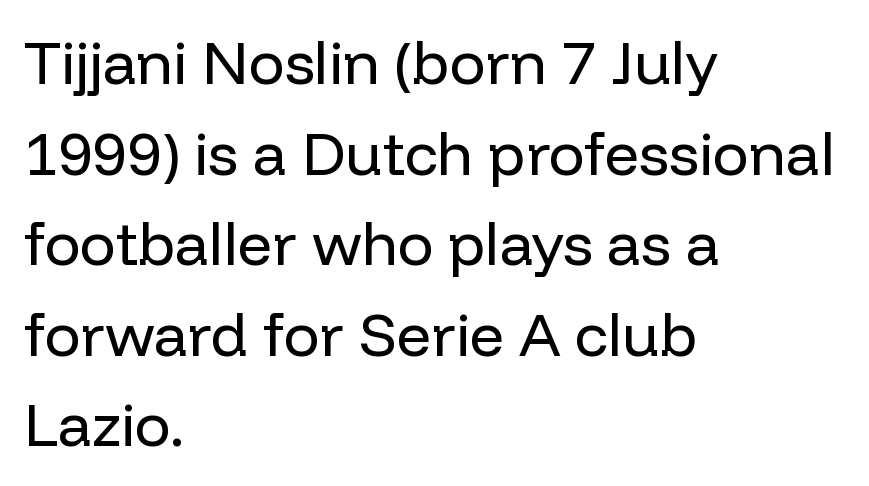
{"serif": "no", "italic": "no", "bold": "no", "weight": "regular", "width": "normal", "stroke_contrast": "low", "x_height": "medium", "monospaced": "no", "underline": "no", "align": "left", "line_spacing": "normal", "line_spacing_ratio": 1.51, "letter_spacing": "normal", "letter_spacing_em": 0.0, "glyph_px": 60}
